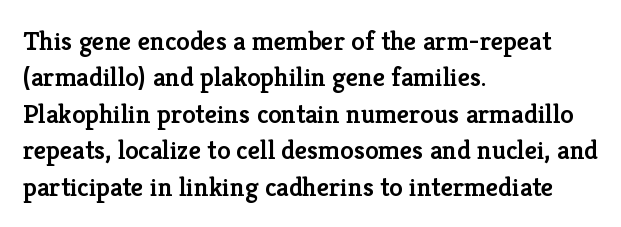
The image shows 27 px text type, upright; set left-aligned, normal line spacing (1.35x), normal letter spacing, not underlined.
